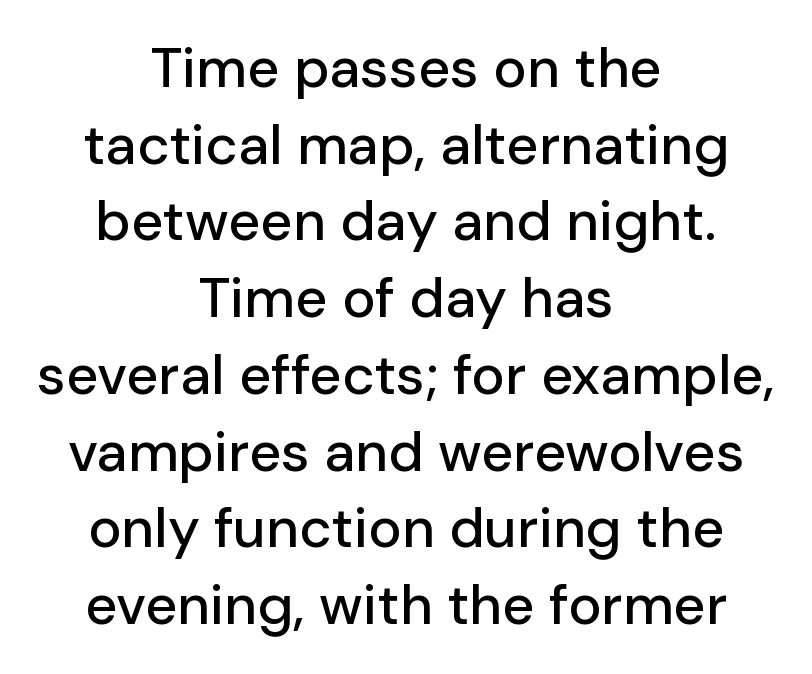
The image shows 56 px sans-serif type, upright; set centered, normal line spacing (1.37x), normal letter spacing, not underlined; low stroke contrast and a medium x-height.
